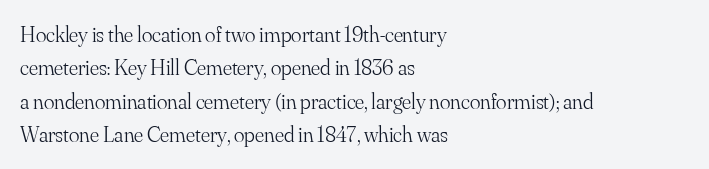
{"italic": "no", "bold": "no", "underline": "no", "align": "left", "line_spacing": "normal", "line_spacing_ratio": 1.52, "letter_spacing": "normal", "letter_spacing_em": 0.0, "glyph_px": 22}
